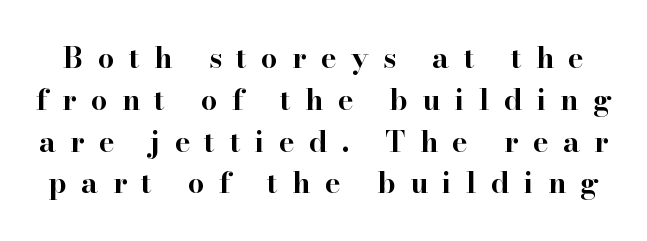
Weight: bold. Does extra space separate the letters? Yes, quite a lot of it. Looks like regular typesetting: each glyph gets only the width it needs. Letters rest on an invisible, unmarked baseline. The lettering holds an erect, upright posture throughout. Note: serifs present on the glyphs.
